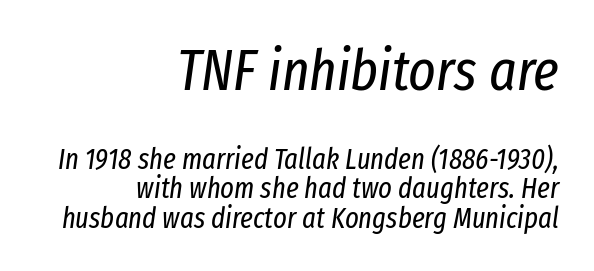
Q: Is the text bold? A: No.
Q: Is the text italic (slanted)? A: Yes, it leans right by about 8 degrees.
Q: Is the text underlined? A: No.
Q: How is the paragraph aligned? A: Right-aligned.
Q: Is the spacing between letters normal or unusually wide? A: Normal.
Q: Is the spacing between lines tight, normal or loose? A: Tight.
Q: Which block of text is set in a larger size, the first (top) or the second (bottom)? A: The first (top) one.
Q: Width (condensed, normal, or wide)? A: Condensed.
Q: Stroke contrast? A: Low.
Q: x-height? A: Medium.
Q: Monospaced? A: No.
